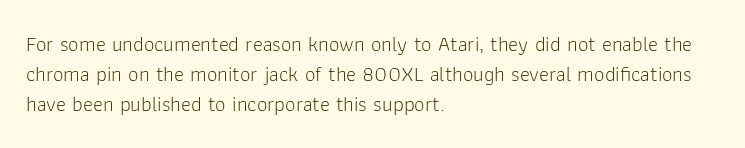
{"italic": "no", "bold": "no", "underline": "no", "align": "left", "line_spacing": "normal", "line_spacing_ratio": 1.43, "letter_spacing": "normal", "letter_spacing_em": 0.0, "glyph_px": 21}
